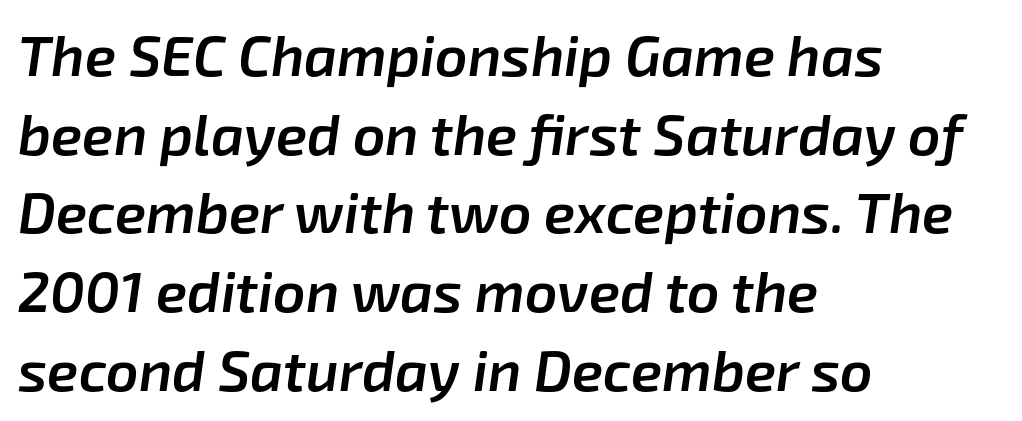
Q: Is the text bold? A: Semi-bold.
Q: Is the text italic (slanted)? A: Yes, it leans right by about 8 degrees.
Q: Is the text underlined? A: No.
Q: How is the paragraph aligned? A: Left-aligned.
Q: Is the spacing between letters normal or unusually wide? A: Normal.
Q: Is the spacing between lines tight, normal or loose? A: Normal.
Q: Width (condensed, normal, or wide)? A: Normal.
Q: Stroke contrast? A: Low.
Q: x-height? A: Medium.
Q: Monospaced? A: No.
